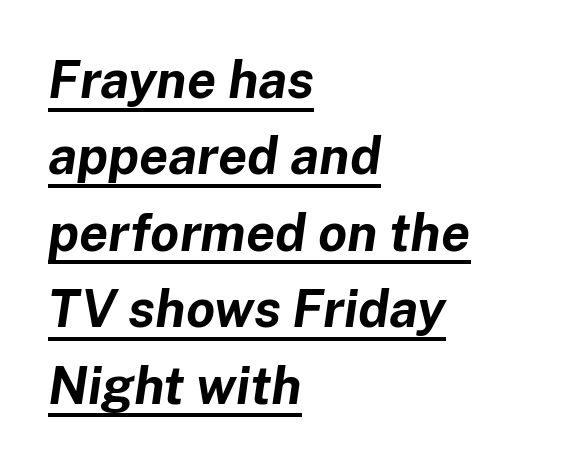
The image shows 52 px bold type, italic (leaning right); set left-aligned, normal line spacing (1.47x), normal letter spacing, underlined; low stroke contrast and a medium x-height.
